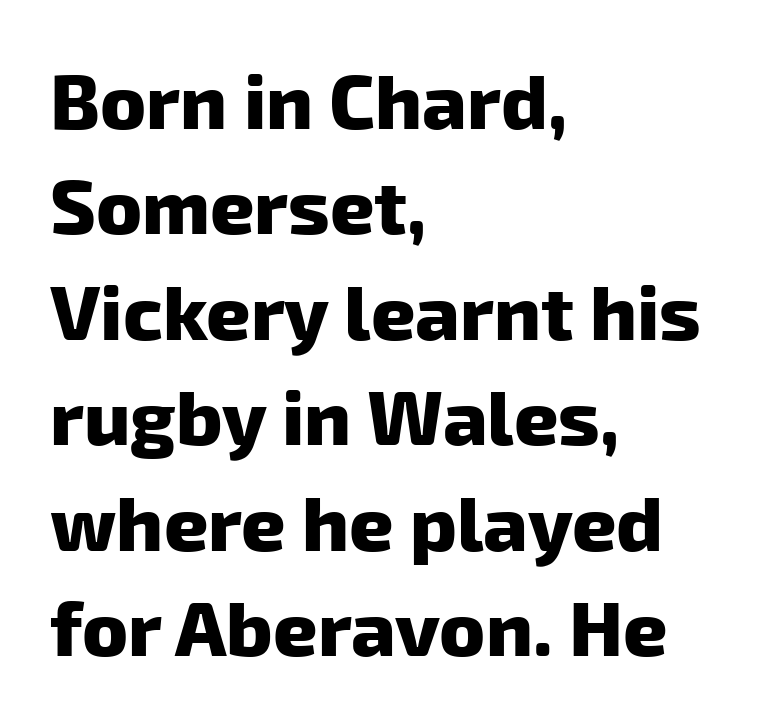
{"serif": "no", "bold": "yes", "weight": "heavy", "width": "normal", "stroke_contrast": "low", "x_height": "medium", "monospaced": "no", "underline": "no", "align": "left", "line_spacing": "normal", "line_spacing_ratio": 1.37, "letter_spacing": "normal", "letter_spacing_em": 0.0, "glyph_px": 77}
